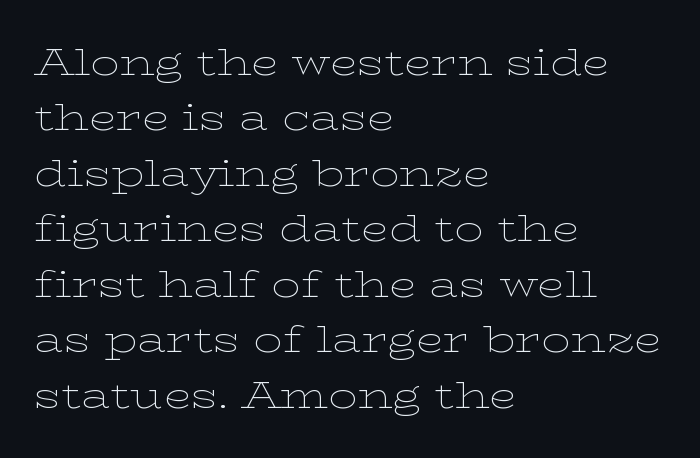
Note: serifs present on the glyphs. The rendering uses natural spacing where letterforms have individual widths. These lines were composed using upright roman letters. The passage shown has conventional tracking throughout. No chunkiness to these letters — they're not bold. Casual observation: everything's shoved over to the left.
